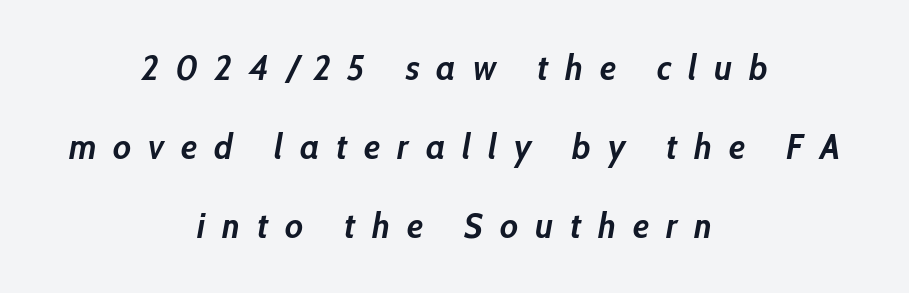
The font's italic variant was chosen for this text. These lines have a slow, spaced-out rhythm from letter to letter. The whitespace from short lines is split evenly between both sides. I'd describe the lettering as bold — thick and assertive. The gap between lines stays unmarked. This sample trades compactness for vertical openness between lines.
